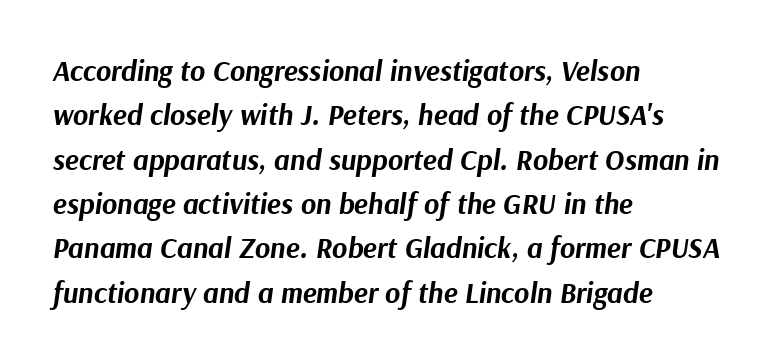
Each letter keeps its own natural width here, so spacing adapts to shape. The tracking reads as untouched default to a designer's eye. The axis of the letterforms is tilted away from vertical. The characters look thick and weighty, a clear bold.
